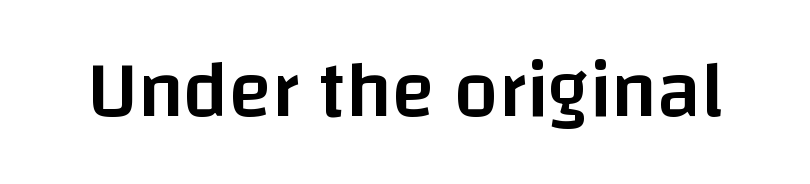
Q: Is the text bold? A: Semi-bold.
Q: Is the text italic (slanted)? A: No, it is upright.
Q: Is the typeface a serif or a sans-serif typeface? A: Sans-serif.
Q: Is the text underlined? A: No.
Q: Is the spacing between letters normal or unusually wide? A: Normal.
Q: Width (condensed, normal, or wide)? A: Normal.
Q: Stroke contrast? A: Low.
Q: x-height? A: Large.
Q: Monospaced? A: No.
